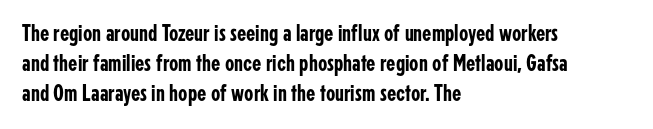
The image shows 24 px text type, upright; set left-aligned, line spacing 1.24x, normal letter spacing, not underlined.
